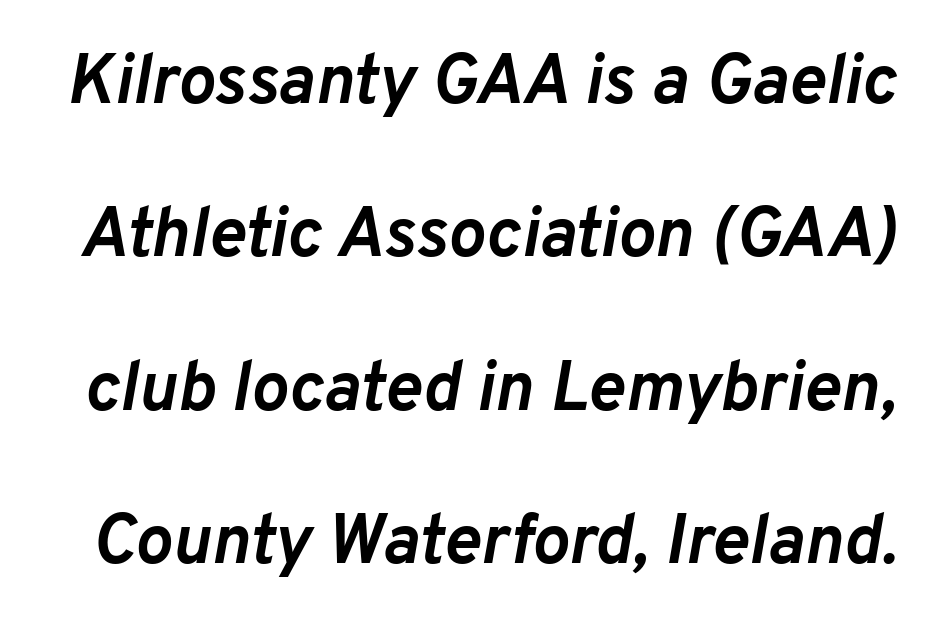
Q: Is the text bold? A: Yes.
Q: Is the text italic (slanted)? A: Yes, it leans right by about 10 degrees.
Q: Is the text underlined? A: No.
Q: Is the spacing between letters normal or unusually wide? A: Normal.
Q: Is the spacing between lines tight, normal or loose? A: Loose.
Q: Width (condensed, normal, or wide)? A: Normal.
Q: Stroke contrast? A: Low.
Q: x-height? A: Medium.
Q: Monospaced? A: No.
